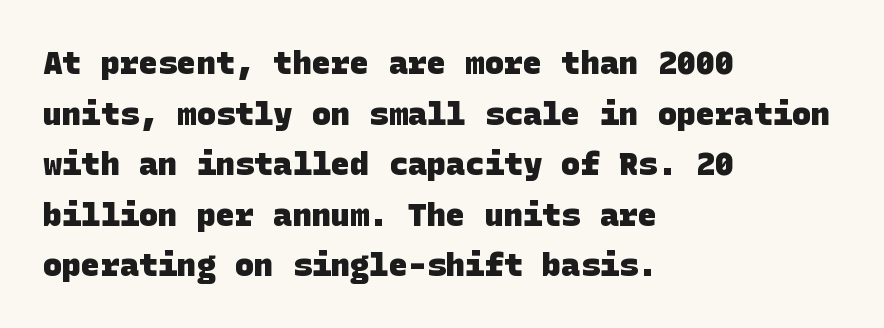
Q: Is the text bold? A: Yes.
Q: Is the typeface a serif or a sans-serif typeface? A: Sans-serif.
Q: Is the text underlined? A: No.
Q: How is the paragraph aligned? A: Left-aligned.
Q: Is the spacing between letters normal or unusually wide? A: Normal.
Q: Is the spacing between lines tight, normal or loose? A: Normal.
Q: Width (condensed, normal, or wide)? A: Normal.
Q: Stroke contrast? A: Low.
Q: x-height? A: Large.
